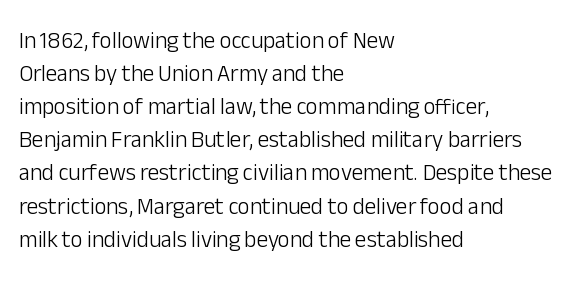
Does extra space separate the letters? No, they use regular spacing. The rendering anchors every line to the left-hand side. The axis of the letterforms is exactly vertical. These lines sit exactly where default settings would place them. Ink coverage per letter is moderate at most. Bare-footed words on every line.
